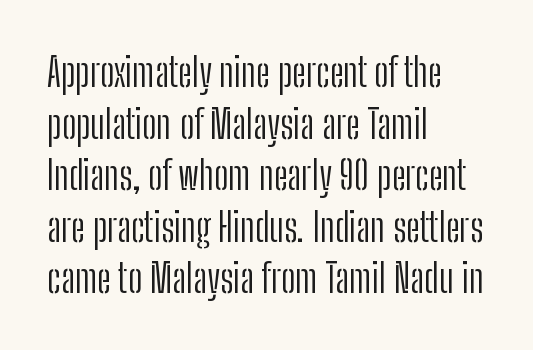
{"serif": "no", "italic": "no", "bold": "no", "weight": "light", "width": "condensed", "stroke_contrast": "low", "x_height": "medium", "monospaced": "no", "underline": "no", "align": "left", "line_spacing": "normal", "line_spacing_ratio": 1.29, "letter_spacing": "normal", "letter_spacing_em": 0.0, "glyph_px": 40}
